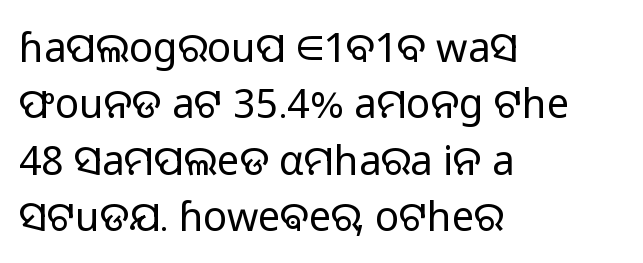
The image shows 40 px light sans-serif type, upright; set left-aligned, normal line spacing (1.41x), normal letter spacing, not underlined; low stroke contrast and a medium x-height.
